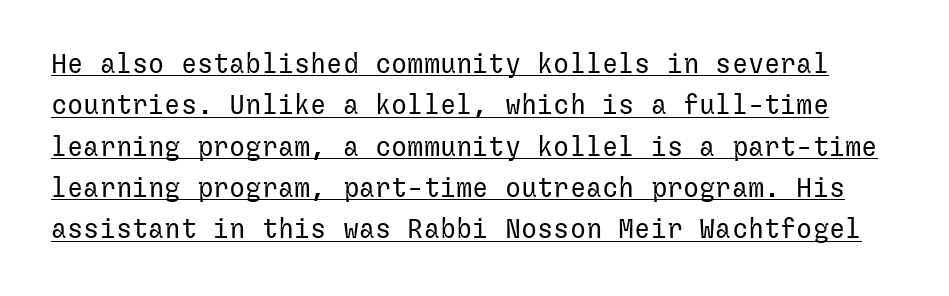
Here the glyphs are tracked normally, forming tight word shapes. The block of text has a typical density, with ordinary space between rows. Stem width sits at or under what a default text font uses. The lettering holds an erect, upright posture throughout. Underline: present.
